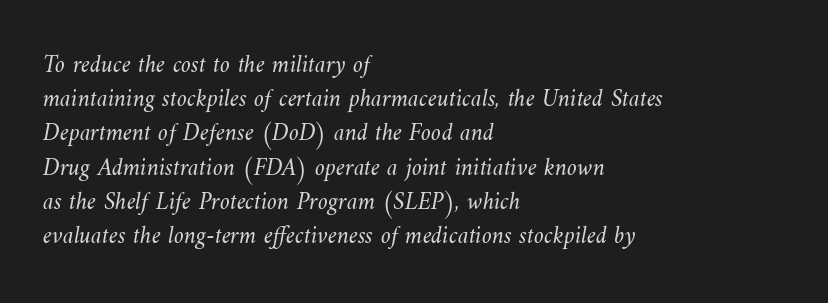
Q: Is the text bold? A: No.
Q: Is the text underlined? A: No.
Q: How is the paragraph aligned? A: Left-aligned.
Q: Is the spacing between letters normal or unusually wide? A: Normal.
Q: Is the spacing between lines tight, normal or loose? A: Normal.
